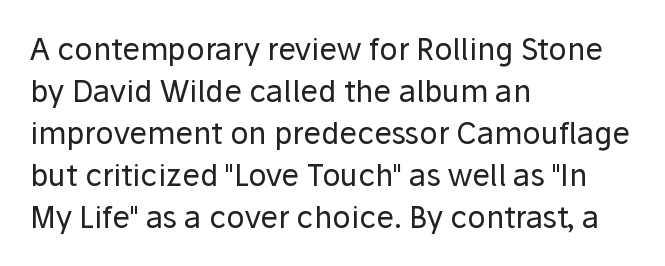
This rendering employs a face without finishing strokes, i.e., a sans-serif. Type without underlining. A typesetter would mark this as roman, not italic. Counters stay open thanks to moderate or lighter strokes. Is this a fixed-width face? No — the glyphs have proportional, varying widths.
